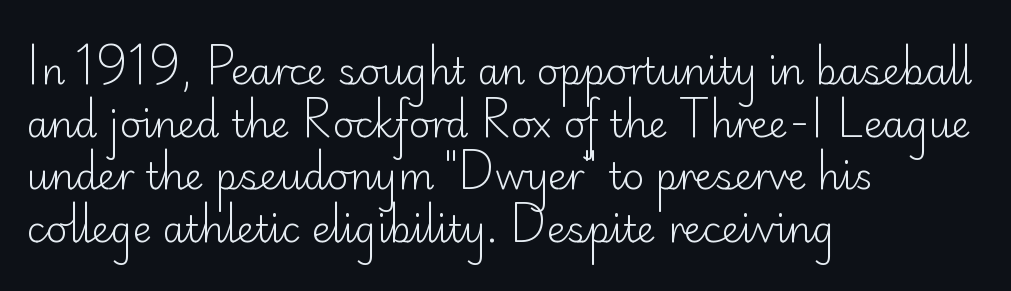
The image shows 37 px light sans-serif type, upright; set left-aligned, normal line spacing (1.42x), normal letter spacing, not underlined; low stroke contrast and a small x-height.
